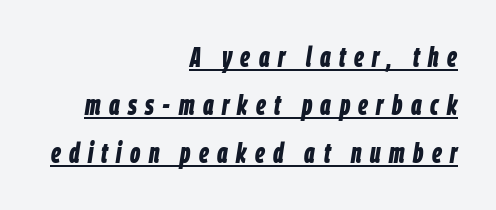
The image shows 28 px bold, condensed type, italic (leaning right); set right-aligned, line spacing 1.72x, unusually wide letter spacing (+0.3 em), underlined; low stroke contrast and a large x-height.
